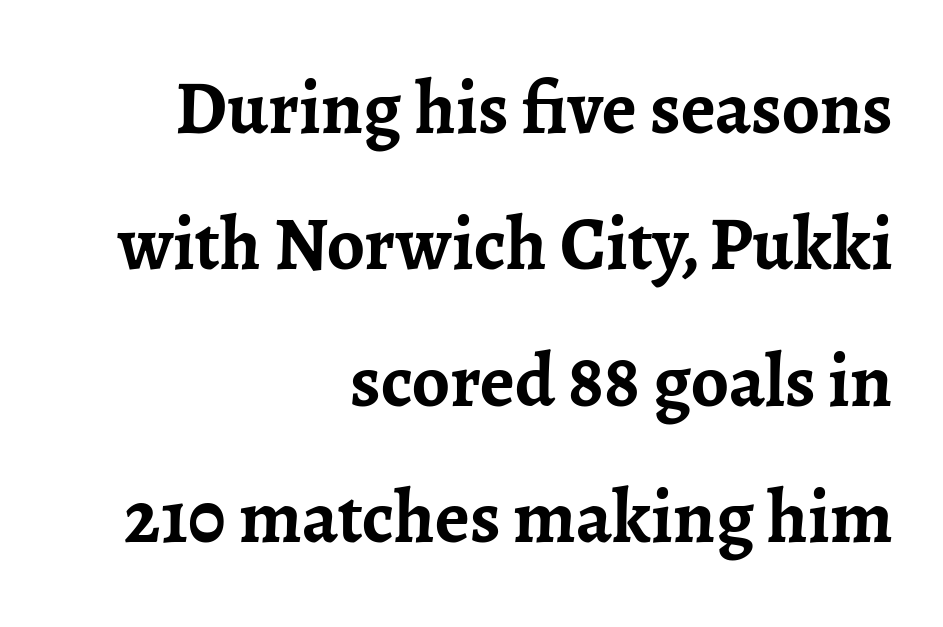
Q: Is the text bold? A: Yes.
Q: Is the text italic (slanted)? A: No, it is upright.
Q: Is the typeface a serif or a sans-serif typeface? A: Serif.
Q: Is the text underlined? A: No.
Q: How is the paragraph aligned? A: Right-aligned.
Q: Is the spacing between letters normal or unusually wide? A: Normal.
Q: Width (condensed, normal, or wide)? A: Normal.
Q: Stroke contrast? A: Low.
Q: x-height? A: Medium.
Q: Monospaced? A: No.
